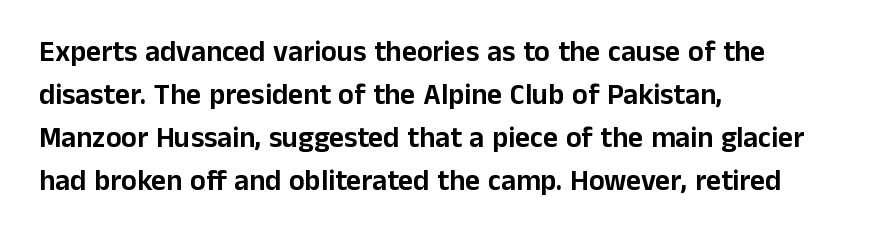
{"serif": "no", "italic": "no", "width": "normal", "stroke_contrast": "low", "x_height": "medium", "monospaced": "no", "underline": "no", "align": "left", "line_spacing": "normal", "line_spacing_ratio": 1.48, "letter_spacing": "normal", "letter_spacing_em": 0.0, "glyph_px": 29}
